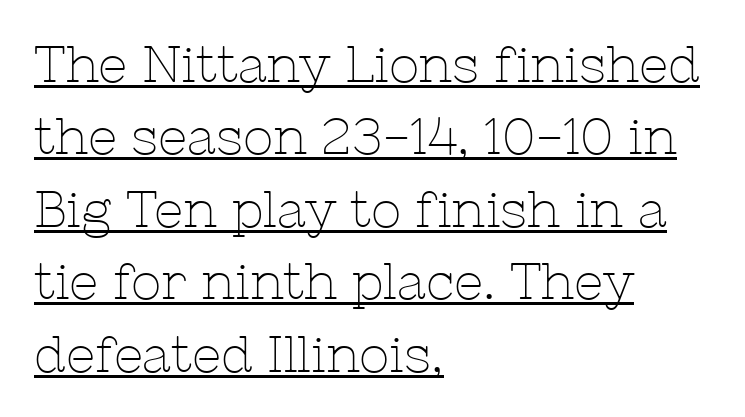
The specimen includes a rule beneath the text block's lines. You can tell it's not italic because the verticals are truly vertical. This rendering uses left alignment, leaving the right contour irregular. The face used here is seriffed, in the tradition of book romans. Short note: letters normally spaced.
